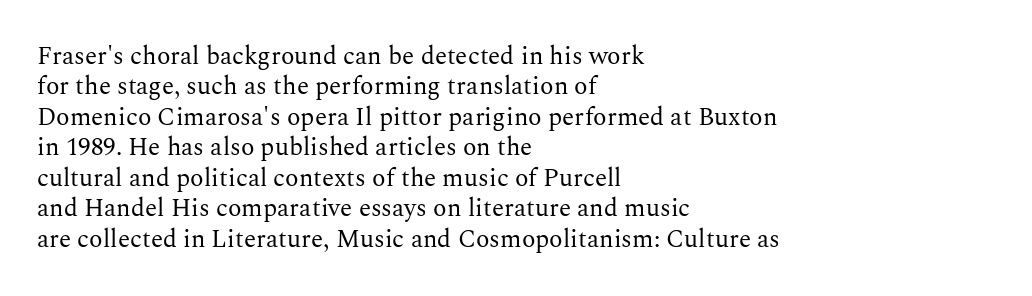
The image shows 25 px text type, upright; set left-aligned, line spacing 1.22x, normal letter spacing, not underlined.
